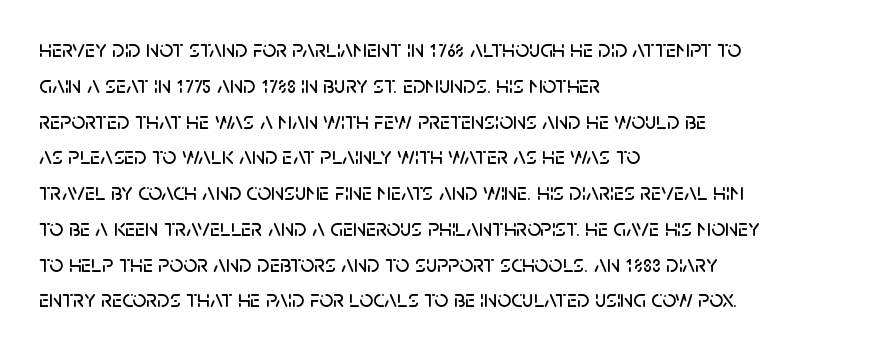
The image shows 24 px text type, upright; set left-aligned, normal line spacing (1.49x), normal letter spacing, not underlined.
